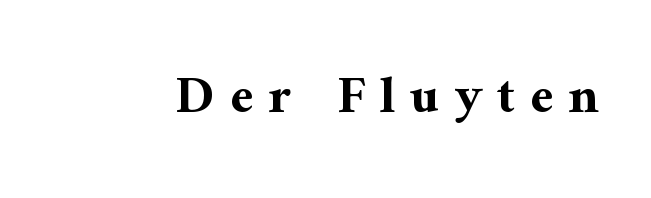
Q: Is the text bold? A: Yes.
Q: Is the text italic (slanted)? A: No, it is upright.
Q: Is the typeface a serif or a sans-serif typeface? A: Serif.
Q: Is the text underlined? A: No.
Q: Is the spacing between letters normal or unusually wide? A: Unusually wide.
Q: Width (condensed, normal, or wide)? A: Normal.
Q: Stroke contrast? A: Medium.
Q: x-height? A: Medium.
Q: Monospaced? A: No.
